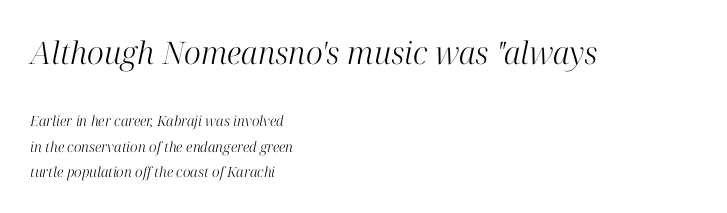
The image shows 31 px light serif type, italic (leaning right); set left-aligned, line spacing 1.82x, normal letter spacing, not underlined; the first (top) block is 2.21x larger; high stroke contrast and a medium x-height.
